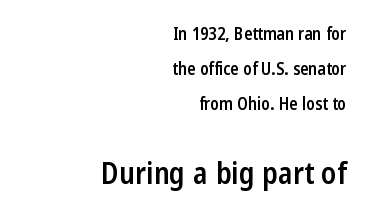
Q: Is the text bold? A: Semi-bold.
Q: Is the text italic (slanted)? A: No, it is upright.
Q: Is the typeface a serif or a sans-serif typeface? A: Sans-serif.
Q: Is the text underlined? A: No.
Q: How is the paragraph aligned? A: Right-aligned.
Q: Is the spacing between letters normal or unusually wide? A: Normal.
Q: Is the spacing between lines tight, normal or loose? A: Loose.
Q: Which block of text is set in a larger size, the first (top) or the second (bottom)? A: The second (bottom) one.
Q: Width (condensed, normal, or wide)? A: Condensed.
Q: Stroke contrast? A: Low.
Q: x-height? A: Medium.
Q: Monospaced? A: No.
